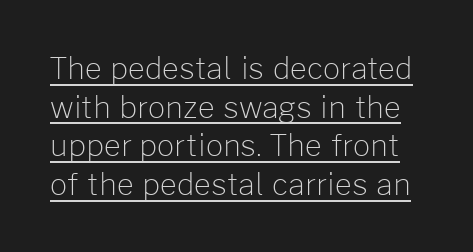
The image shows 30 px light sans-serif type, upright; set normal line spacing (1.29x), normal letter spacing, underlined; low stroke contrast and a medium x-height.
